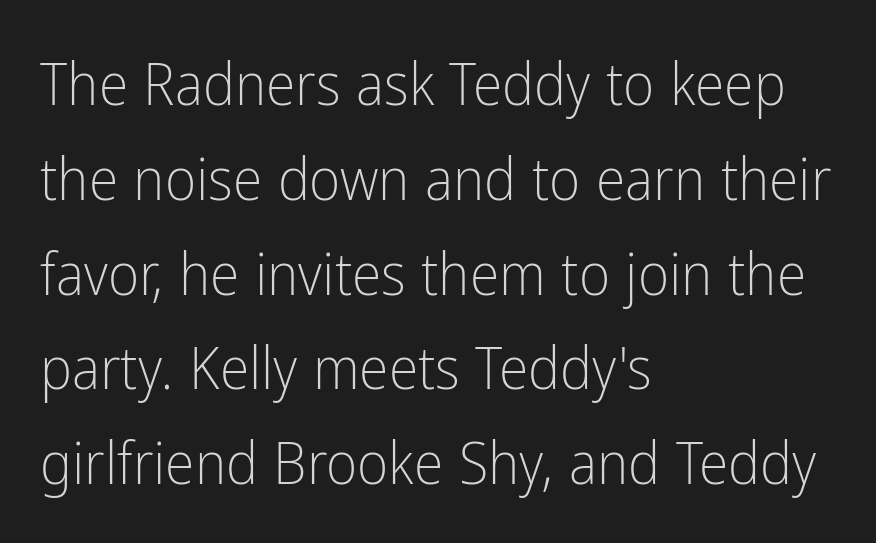
The image shows 60 px light, condensed sans-serif type, upright; set left-aligned, normal line spacing (1.58x), normal letter spacing, not underlined; low stroke contrast and a medium x-height.
